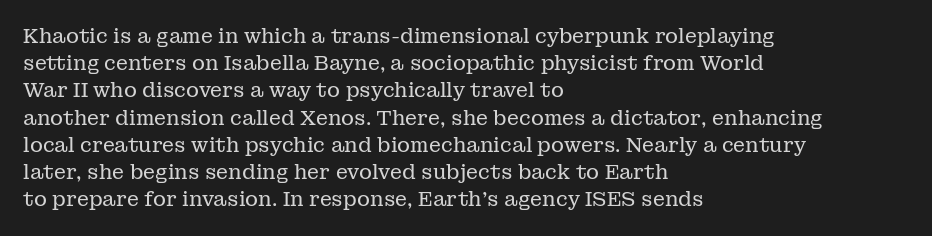
The text block is weighted toward the left margin, trailing off unevenly rightward. Summary of vertical rhythm: regular, with standard interline spacing. Spacing between characters is what you'd get straight out of the box. The letterforms sit at book weight or below.
